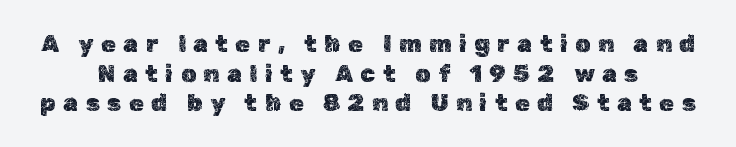
{"italic": "no", "underline": "no", "line_spacing_ratio": 1.23, "letter_spacing": "wide", "letter_spacing_em": 0.31, "glyph_px": 24}
